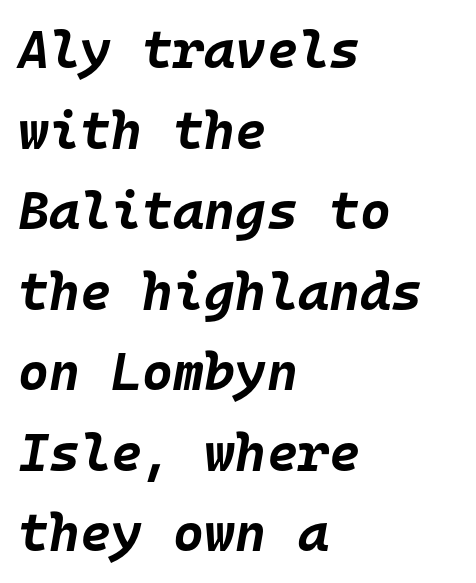
Q: Is the text bold? A: Yes.
Q: Is the text italic (slanted)? A: Yes, it leans right by about 10 degrees.
Q: Is the text underlined? A: No.
Q: How is the paragraph aligned? A: Left-aligned.
Q: Is the spacing between letters normal or unusually wide? A: Normal.
Q: Is the spacing between lines tight, normal or loose? A: Normal.
Q: Width (condensed, normal, or wide)? A: Normal.
Q: Stroke contrast? A: Low.
Q: x-height? A: Large.
Q: Monospaced? A: Yes.
